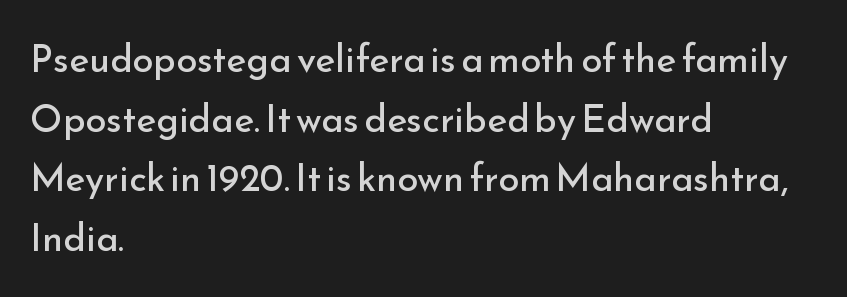
Beneath every word, the page is bare. Each word holds together tightly as a unit, with standard inter-letter gaps. The font sits on the lighter half of the weight spectrum, regular included. This sample is left-justified, so line endings fall wherever the words run out. In terms of posture, this sample is upright.
